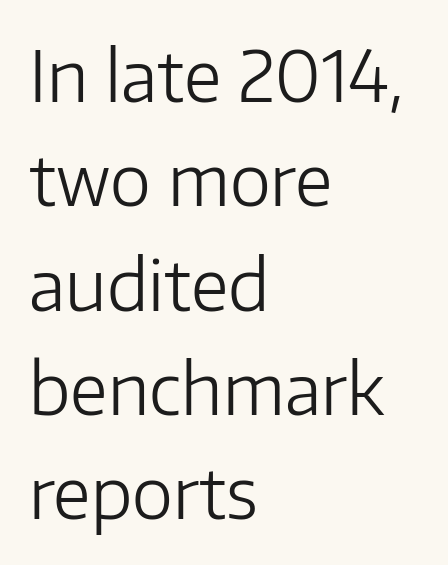
The image shows 70 px light sans-serif type, upright; set left-aligned, normal line spacing (1.49x), normal letter spacing, not underlined; low stroke contrast and a medium x-height.
